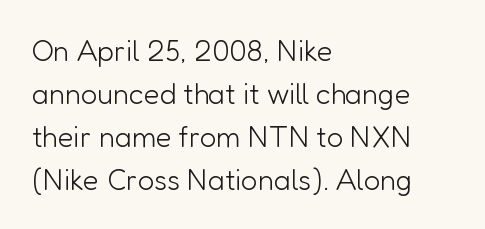
Observe the absence of serifs on each vertical stroke in this sample. Posture: straight, roman, zero tilt. Short and long lines alike share a common starting point at left. Letter spacing: default.
